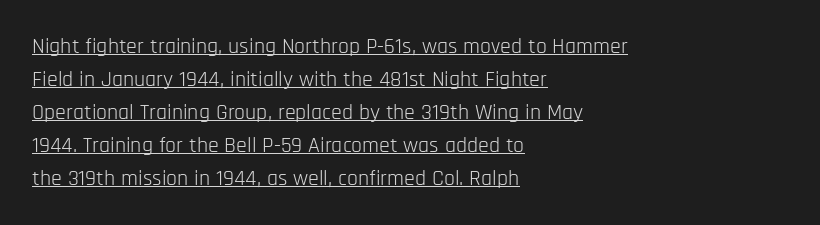
Q: Is the text bold? A: No.
Q: Is the text italic (slanted)? A: No, it is upright.
Q: Is the text underlined? A: Yes.
Q: How is the paragraph aligned? A: Left-aligned.
Q: Is the spacing between letters normal or unusually wide? A: Normal.
Q: Is the spacing between lines tight, normal or loose? A: Normal.
